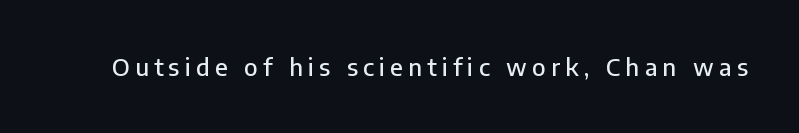
The gap between lines stays unmarked. These lines have a slow, spaced-out rhythm from letter to letter. The letters stand straight up with perfectly vertical stems.
